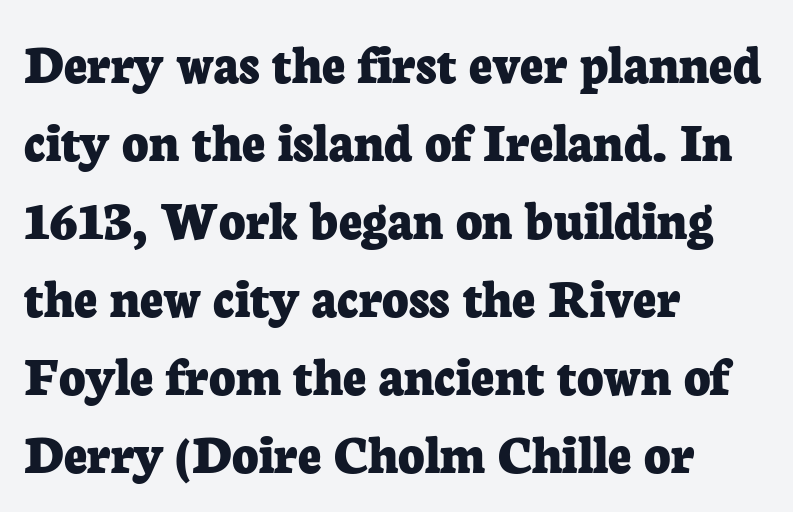
{"serif": "yes", "italic": "no", "bold": "yes", "weight": "bold", "width": "normal", "stroke_contrast": "low", "x_height": "medium", "monospaced": "no", "underline": "no", "align": "left", "line_spacing": "normal", "line_spacing_ratio": 1.37, "letter_spacing": "normal", "letter_spacing_em": 0.0, "glyph_px": 57}
